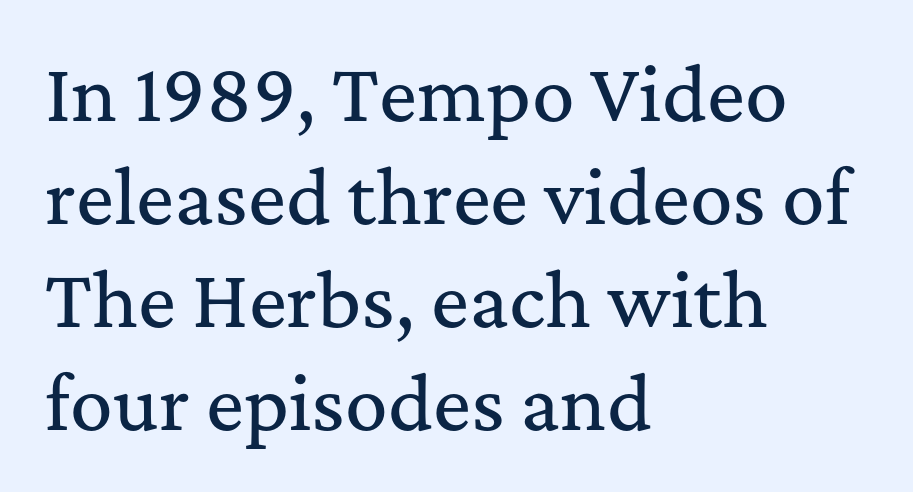
{"serif": "yes", "italic": "no", "width": "normal", "stroke_contrast": "medium", "x_height": "medium", "monospaced": "no", "underline": "no", "align": "left", "line_spacing": "normal", "line_spacing_ratio": 1.45, "letter_spacing": "normal", "letter_spacing_em": 0.0, "glyph_px": 71}
